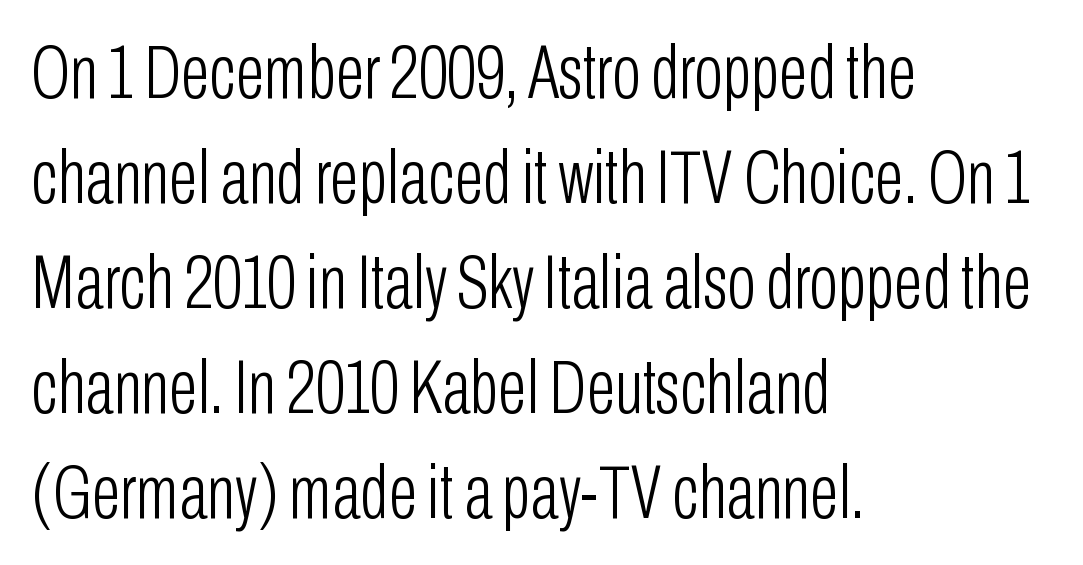
{"serif": "no", "italic": "no", "bold": "no", "weight": "light", "width": "condensed", "stroke_contrast": "low", "x_height": "medium", "monospaced": "no", "underline": "no", "align": "left", "line_spacing": "normal", "line_spacing_ratio": 1.38, "letter_spacing": "normal", "letter_spacing_em": 0.0, "glyph_px": 76}
